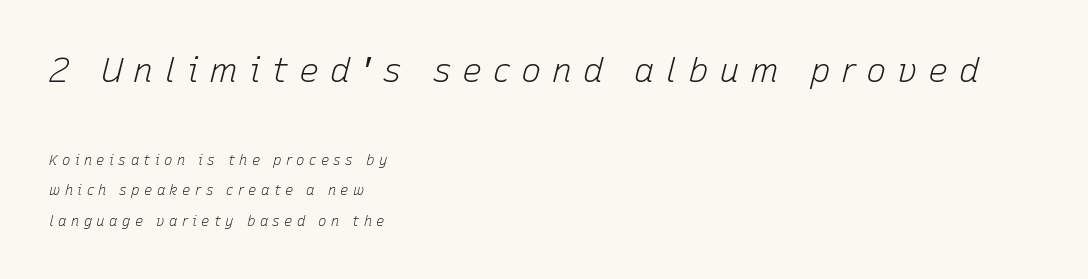
These glyphs show unthickened strokes, regular width or finer. Here the first block reads like a headline and the second like body copy. Each new line begins a long way beneath the previous one. The type is letterspaced generously, with wide tracking.
